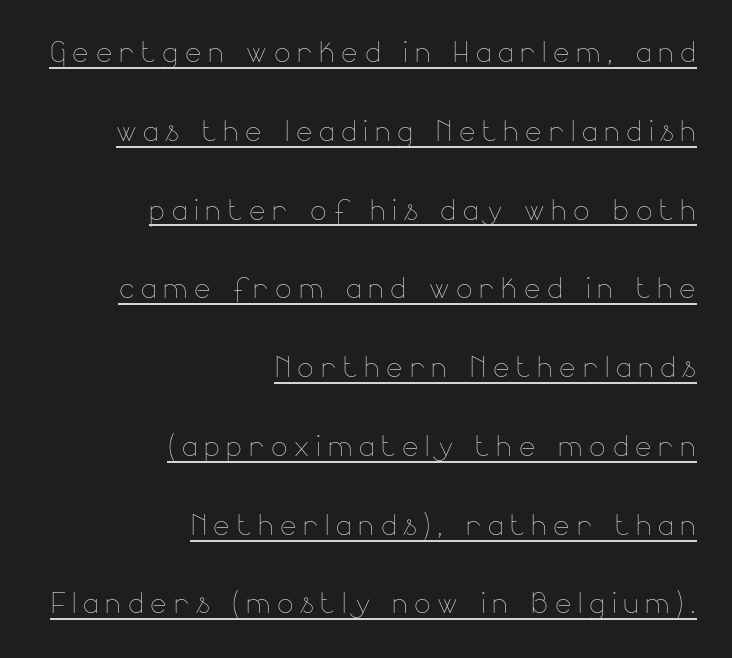
The strokes are not fattened; the text isn't bold. Reading down the block, your eye finds every line finishing at a fixed right position. Notice how a bar underscores the lettering throughout. You could not count columns in this text — the font is proportionally spaced. The lines are spread far apart with generous leading. Posture: upright roman.
